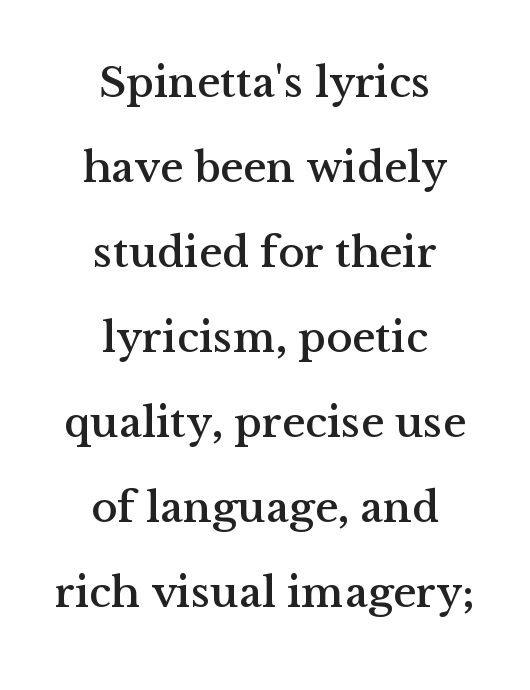
{"serif": "yes", "italic": "no", "width": "normal", "stroke_contrast": "medium", "x_height": "medium", "monospaced": "no", "underline": "no", "align": "center", "line_spacing": "loose", "line_spacing_ratio": 1.93, "letter_spacing": "normal", "letter_spacing_em": 0.0, "glyph_px": 44}
